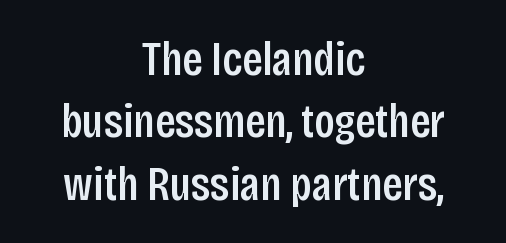
The image shows 48 px condensed sans-serif type, upright; set centered, normal line spacing (1.3x), normal letter spacing, not underlined; low stroke contrast and a large x-height.
